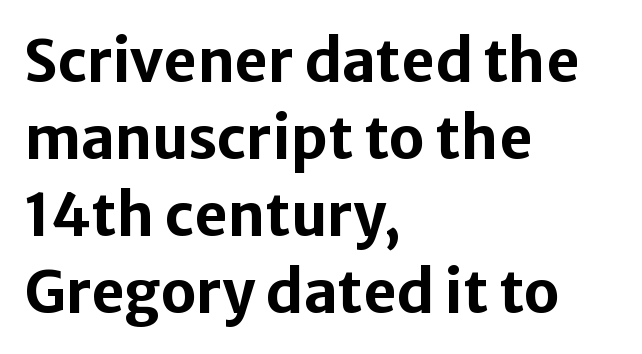
{"serif": "no", "italic": "no", "bold": "yes", "weight": "bold", "width": "normal", "stroke_contrast": "low", "x_height": "medium", "monospaced": "no", "underline": "no", "align": "left", "line_spacing": "normal", "line_spacing_ratio": 1.33, "letter_spacing": "normal", "letter_spacing_em": 0.0, "glyph_px": 58}
